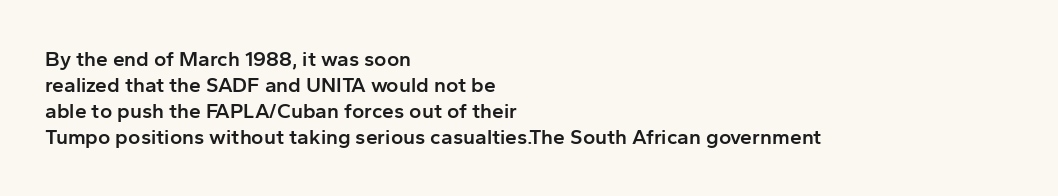
{"italic": "no", "bold": "semi", "underline": "no", "align": "left", "line_spacing_ratio": 1.24, "letter_spacing": "normal", "letter_spacing_em": 0.0, "glyph_px": 21}
